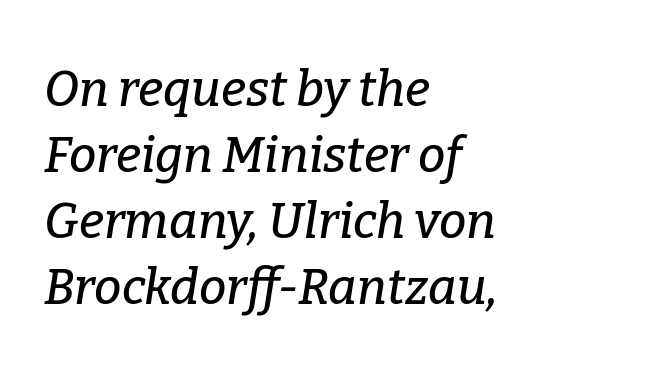
{"serif": "yes", "italic": "yes", "lean": "right", "slant_degrees": 9, "width": "normal", "stroke_contrast": "low", "x_height": "medium", "monospaced": "no", "underline": "no", "align": "left", "line_spacing": "normal", "line_spacing_ratio": 1.35, "letter_spacing": "normal", "letter_spacing_em": 0.0, "glyph_px": 49}
